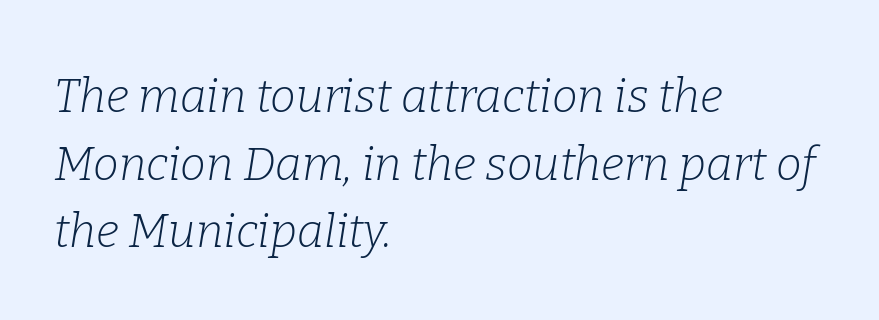
The image shows 46 px light serif type, italic (leaning right); set left-aligned, normal line spacing (1.47x), normal letter spacing, not underlined; low stroke contrast and a medium x-height.
